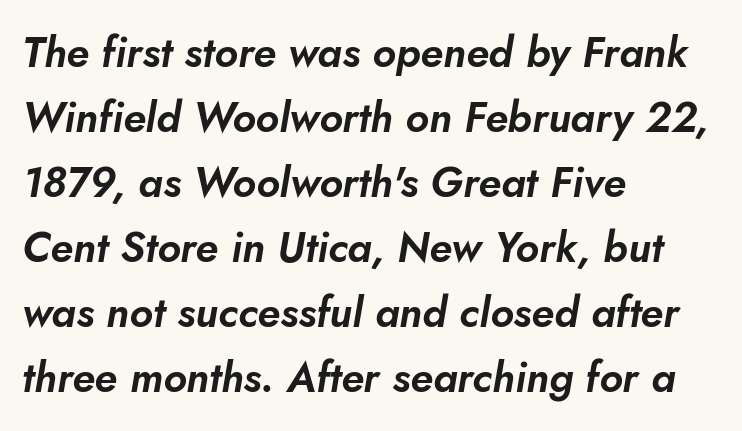
{"italic": "yes", "lean": "right", "slant_degrees": 10, "width": "normal", "stroke_contrast": "low", "x_height": "small", "monospaced": "no", "underline": "no", "align": "left", "line_spacing": "normal", "line_spacing_ratio": 1.55, "letter_spacing": "normal", "letter_spacing_em": 0.0, "glyph_px": 42}
